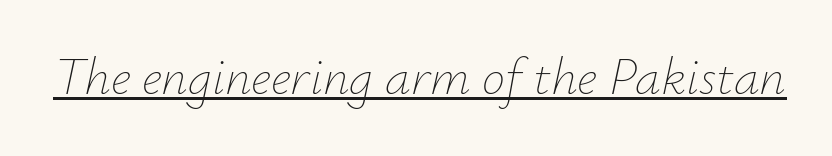
The image shows 52 px thin type, italic (leaning right); set normal letter spacing, underlined; low stroke contrast and a small x-height.
